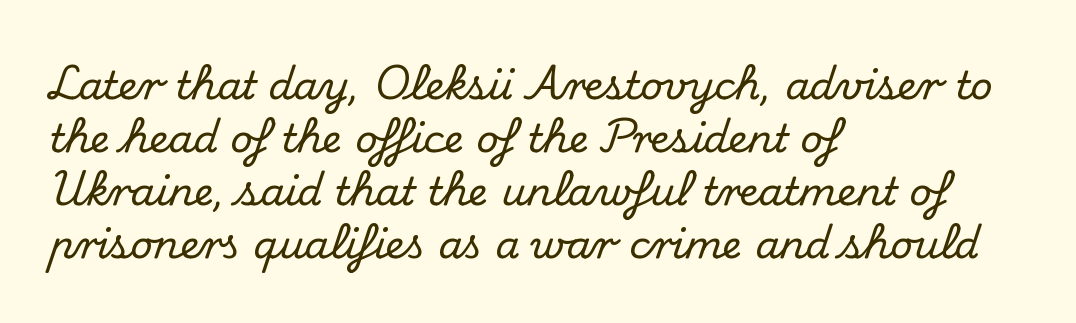
The image shows 39 px serif type; set left-aligned, normal line spacing (1.36x), normal letter spacing, not underlined; medium stroke contrast and a small x-height.
